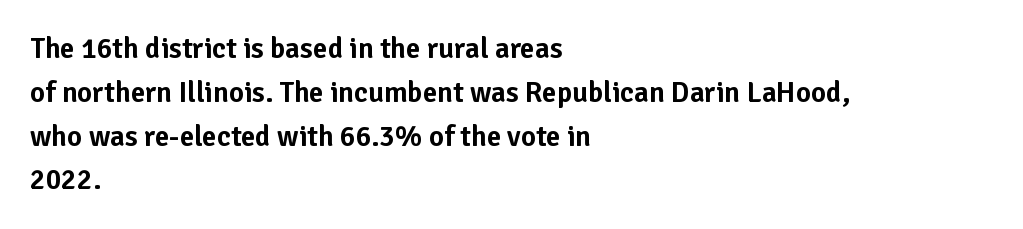
The image shows 29 px sans-serif type, upright; set left-aligned, normal line spacing (1.51x), normal letter spacing, not underlined; low stroke contrast and a medium x-height.
